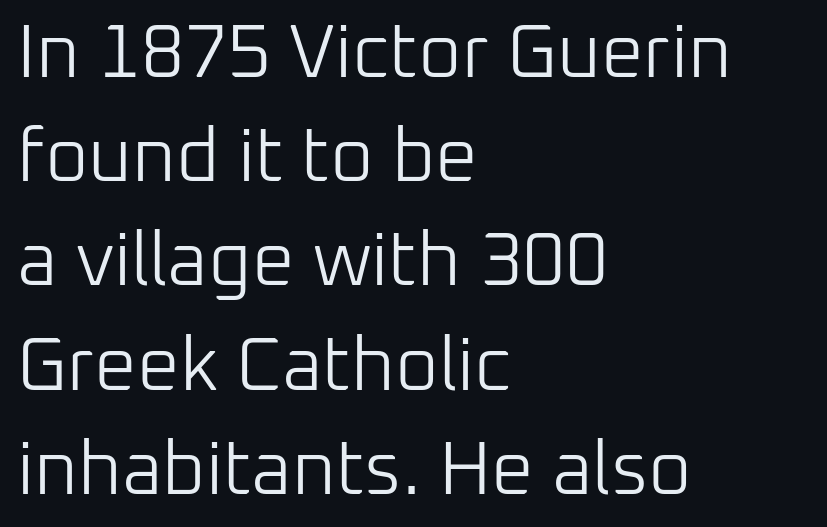
{"serif": "no", "italic": "no", "bold": "no", "weight": "light", "width": "normal", "stroke_contrast": "low", "x_height": "medium", "monospaced": "no", "underline": "no", "align": "left", "line_spacing": "normal", "line_spacing_ratio": 1.39, "letter_spacing": "normal", "letter_spacing_em": 0.0, "glyph_px": 75}
